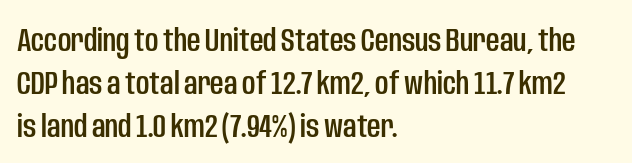
Q: Is the text italic (slanted)? A: No, it is upright.
Q: Is the typeface a serif or a sans-serif typeface? A: Sans-serif.
Q: Is the text underlined? A: No.
Q: How is the paragraph aligned? A: Left-aligned.
Q: Is the spacing between letters normal or unusually wide? A: Normal.
Q: Is the spacing between lines tight, normal or loose? A: Normal.
Q: Width (condensed, normal, or wide)? A: Condensed.
Q: Stroke contrast? A: Low.
Q: x-height? A: Large.
Q: Monospaced? A: No.
